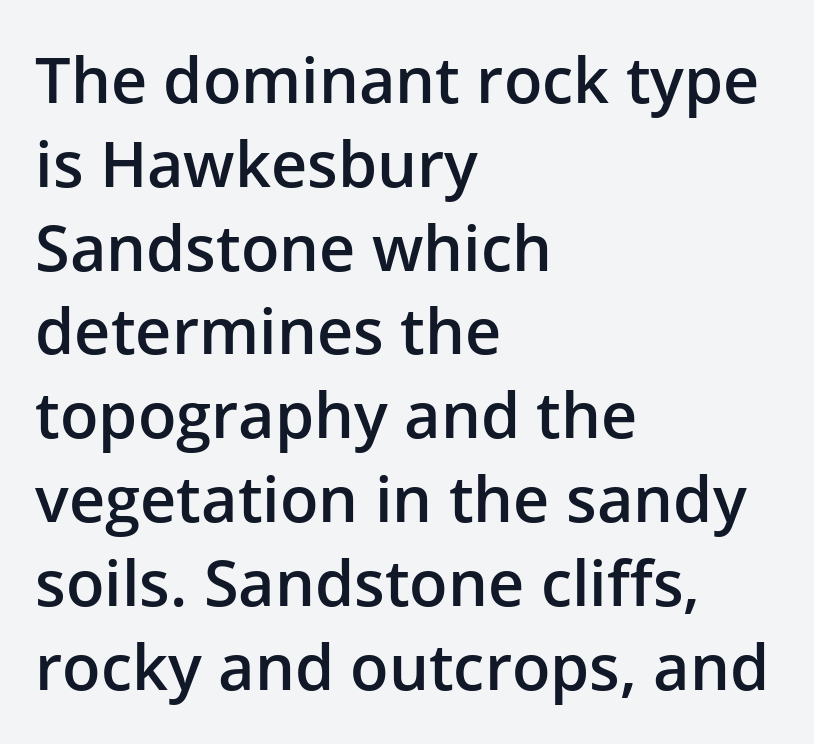
This sample uses an upright cut, with every glyph sitting square on the baseline. The passage shown is semibold, sitting just below true bold. Plain, unruled lines of type. Layout note: lines flush left. Varying glyph widths throughout — classic text-font behaviour.
